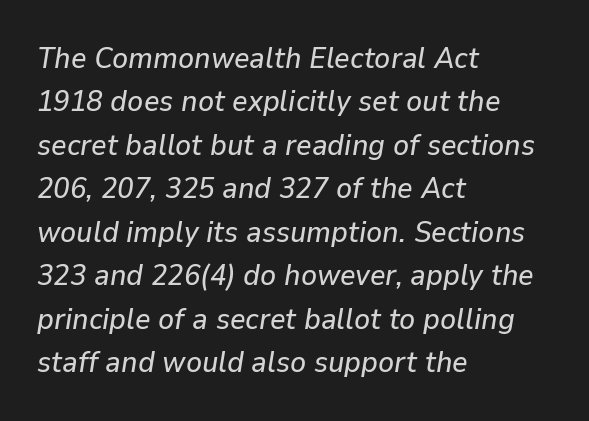
The image shows 30 px text type, italic (leaning right); set left-aligned, normal line spacing (1.45x), normal letter spacing, not underlined; low stroke contrast and a medium x-height.
